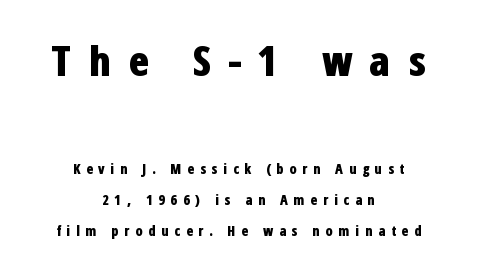
The image shows 42 px bold, condensed sans-serif type, upright; set centered, loose line spacing (2.24x), unusually wide letter spacing (+0.4 em), not underlined; the first (top) block is 3.0x larger; low stroke contrast and a medium x-height.
